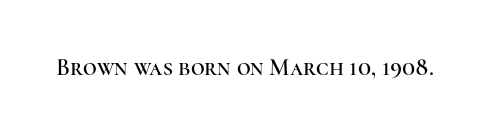
Observe the ordinary spacing: letters are neighbours, not strangers. Underline: absent. Rendered with straight, roman letterforms.
